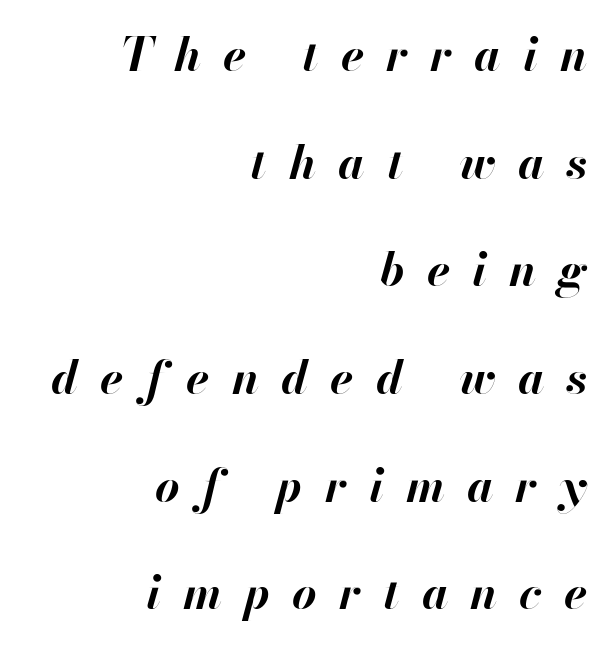
Bold? Absolutely — the strokes are thick and heavy. The letters advance in unequal steps, a hallmark of proportional type. Observe the wide spacing: letters keep a clear distance from each other. This rendering uses right alignment, leaving the left contour irregular.
